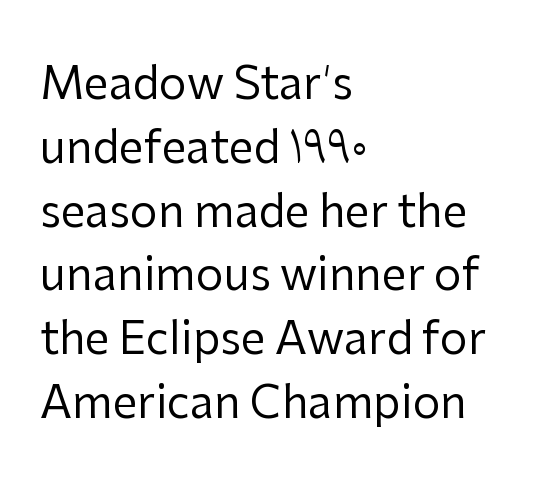
The image shows 44 px regular-weight sans-serif type, upright; set left-aligned, normal line spacing (1.45x), normal letter spacing, not underlined; low stroke contrast and a medium x-height.
